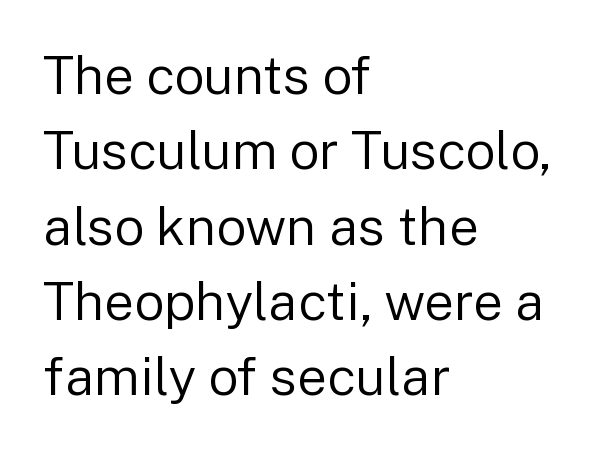
The image shows 53 px regular-weight sans-serif type, upright; set left-aligned, normal line spacing (1.42x), normal letter spacing, not underlined; low stroke contrast and a medium x-height.
